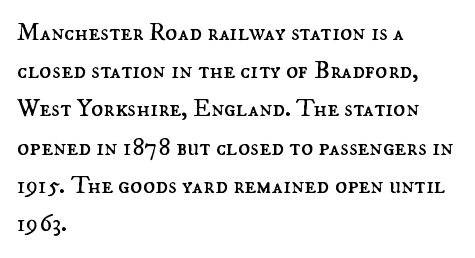
{"italic": "no", "bold": "no", "underline": "no", "align": "left", "line_spacing": "normal", "line_spacing_ratio": 1.53, "letter_spacing": "normal", "letter_spacing_em": 0.0, "glyph_px": 25}
